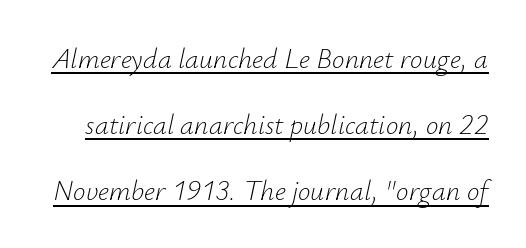
Q: Is the text bold? A: No.
Q: Is the text italic (slanted)? A: Yes, it leans right by about 12 degrees.
Q: Is the text underlined? A: Yes.
Q: Is the spacing between letters normal or unusually wide? A: Normal.
Q: Is the spacing between lines tight, normal or loose? A: Loose.
Q: Width (condensed, normal, or wide)? A: Normal.
Q: Stroke contrast? A: Low.
Q: x-height? A: Small.
Q: Monospaced? A: No.
